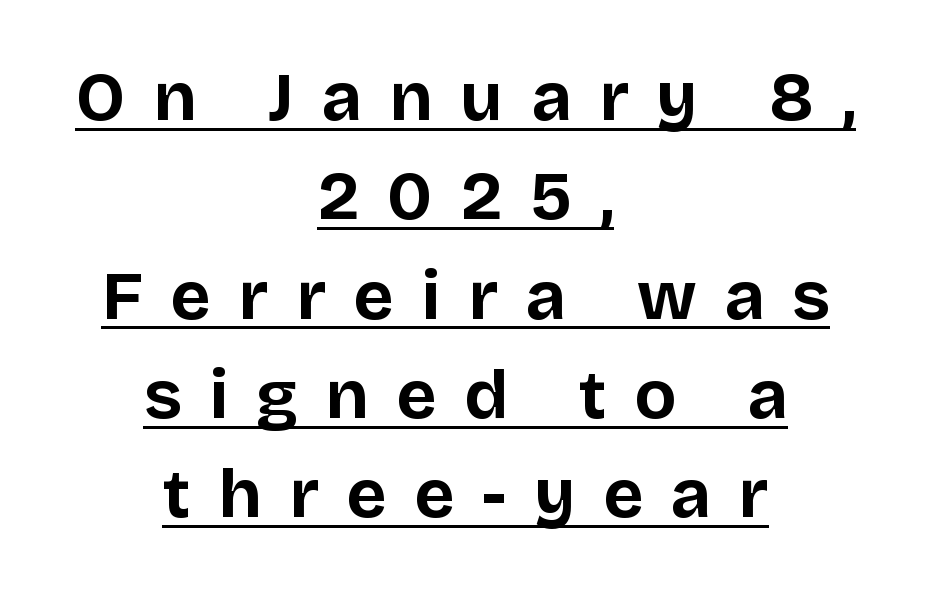
Q: Is the text bold? A: Yes.
Q: Is the text italic (slanted)? A: No, it is upright.
Q: Is the typeface a serif or a sans-serif typeface? A: Sans-serif.
Q: Is the text underlined? A: Yes.
Q: How is the paragraph aligned? A: Centered.
Q: Is the spacing between letters normal or unusually wide? A: Unusually wide.
Q: Is the spacing between lines tight, normal or loose? A: Normal.
Q: Width (condensed, normal, or wide)? A: Normal.
Q: Stroke contrast? A: Low.
Q: x-height? A: Large.
Q: Monospaced? A: No.
